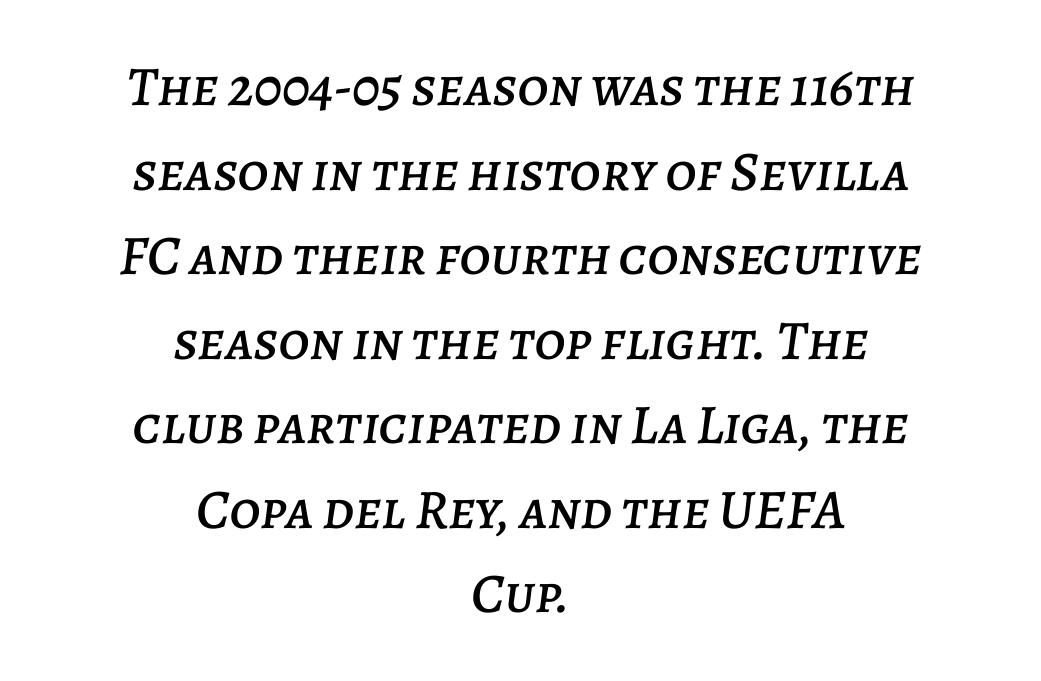
The image shows 56 px text type, italic (leaning right); set centered, normal line spacing (1.51x), normal letter spacing, not underlined; low stroke contrast and a large x-height.
